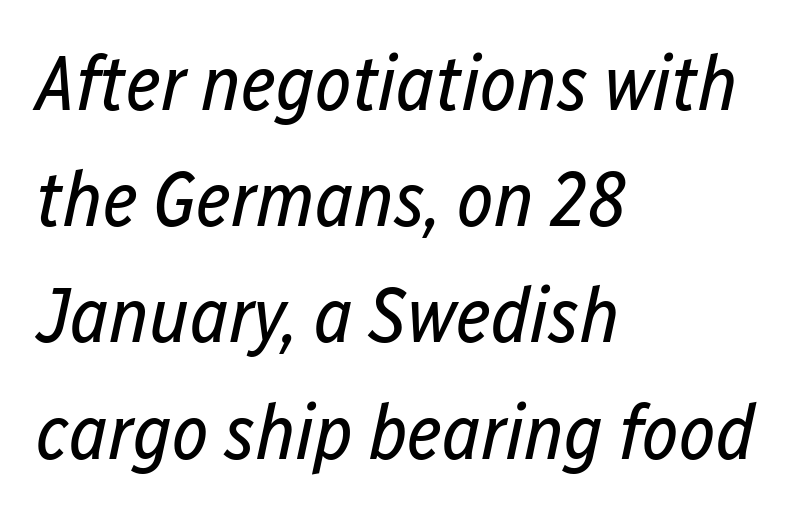
{"italic": "yes", "lean": "right", "slant_degrees": 12, "bold": "no", "weight": "regular", "width": "condensed", "stroke_contrast": "low", "x_height": "medium", "monospaced": "no", "underline": "no", "align": "left", "line_spacing": "normal", "line_spacing_ratio": 1.49, "letter_spacing": "normal", "letter_spacing_em": 0.0, "glyph_px": 78}
